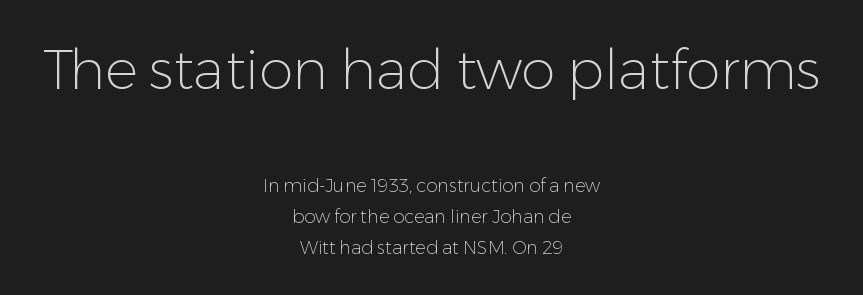
The image shows 55 px light sans-serif type, upright; set centered, line spacing 1.73x, normal letter spacing, not underlined; the first (top) block is 3.06x larger; low stroke contrast and a medium x-height.
